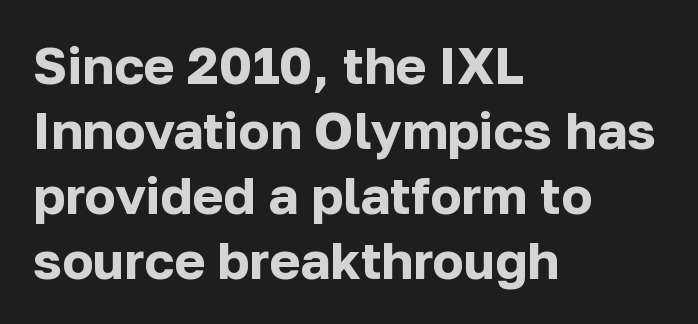
{"serif": "no", "italic": "no", "bold": "yes", "weight": "bold", "width": "normal", "stroke_contrast": "low", "x_height": "medium", "monospaced": "no", "underline": "no", "align": "left", "line_spacing": "normal", "line_spacing_ratio": 1.25, "letter_spacing": "normal", "letter_spacing_em": 0.0, "glyph_px": 52}
